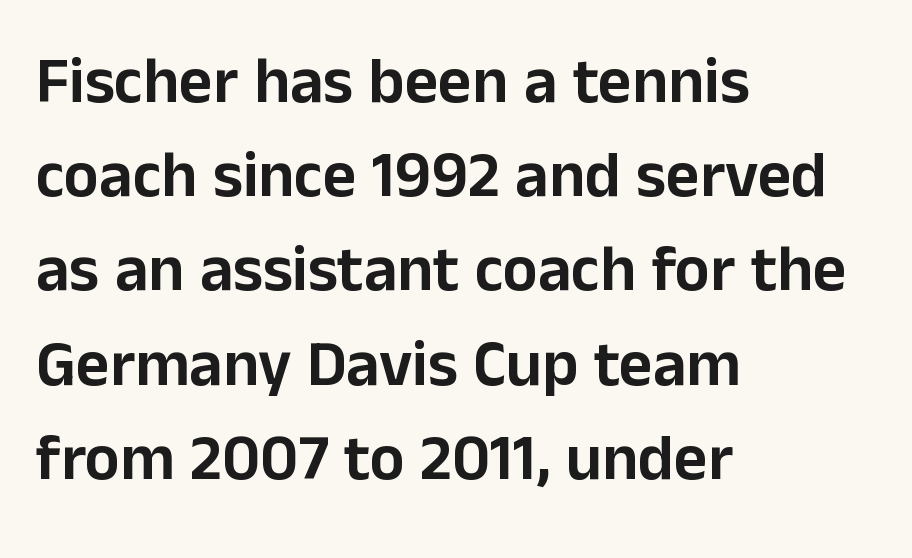
Q: Is the text italic (slanted)? A: No, it is upright.
Q: Is the typeface a serif or a sans-serif typeface? A: Sans-serif.
Q: Is the text underlined? A: No.
Q: How is the paragraph aligned? A: Left-aligned.
Q: Is the spacing between letters normal or unusually wide? A: Normal.
Q: Is the spacing between lines tight, normal or loose? A: Normal.
Q: Width (condensed, normal, or wide)? A: Normal.
Q: Stroke contrast? A: Low.
Q: x-height? A: Medium.
Q: Monospaced? A: No.
